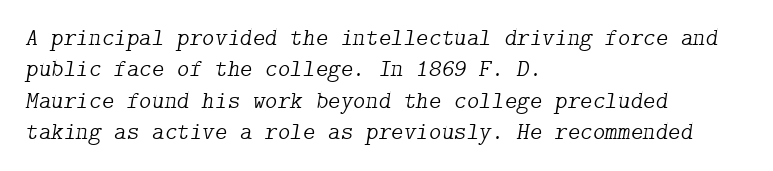
Q: Is the text bold? A: No.
Q: Is the text italic (slanted)? A: Yes, it leans right by about 9 degrees.
Q: Is the text underlined? A: No.
Q: How is the paragraph aligned? A: Left-aligned.
Q: Is the spacing between letters normal or unusually wide? A: Normal.
Q: Is the spacing between lines tight, normal or loose? A: Normal.
